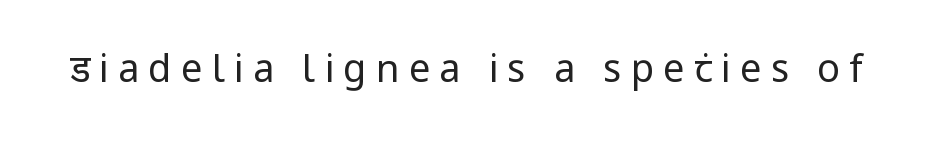
{"serif": "no", "italic": "no", "bold": "no", "weight": "regular", "width": "condensed", "stroke_contrast": "low", "x_height": "large", "monospaced": "no", "underline": "no", "letter_spacing": "wide", "letter_spacing_em": 0.24, "glyph_px": 38}
